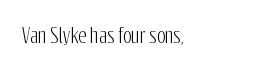
{"italic": "no", "underline": "no", "letter_spacing": "normal", "letter_spacing_em": 0.0, "glyph_px": 20}
